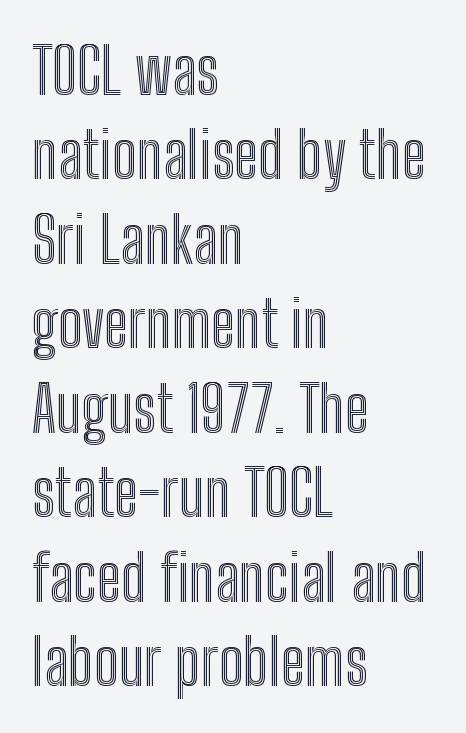
The image shows 64 px condensed type, upright; set left-aligned, normal line spacing (1.32x), normal letter spacing, not underlined; a medium x-height.
